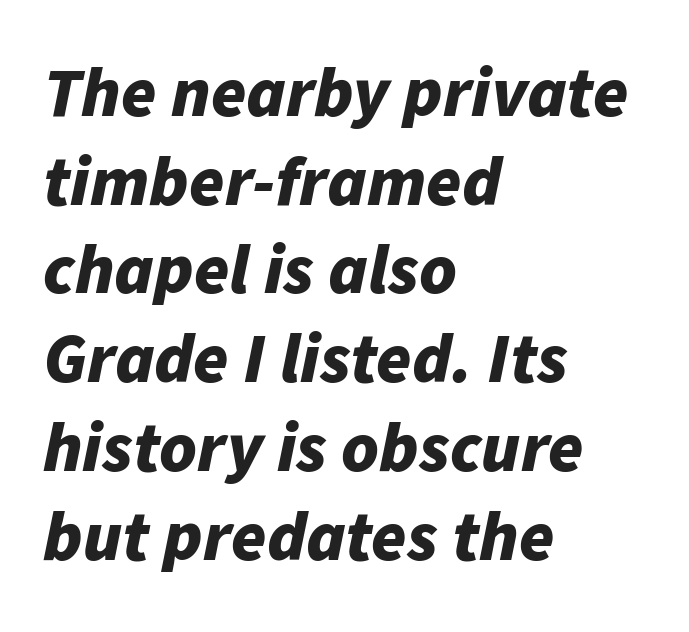
Q: Is the text bold? A: Yes.
Q: Is the text italic (slanted)? A: Yes, it leans right by about 11 degrees.
Q: Is the text underlined? A: No.
Q: How is the paragraph aligned? A: Left-aligned.
Q: Is the spacing between letters normal or unusually wide? A: Normal.
Q: Is the spacing between lines tight, normal or loose? A: Normal.
Q: Width (condensed, normal, or wide)? A: Normal.
Q: Stroke contrast? A: Low.
Q: x-height? A: Medium.
Q: Monospaced? A: No.
